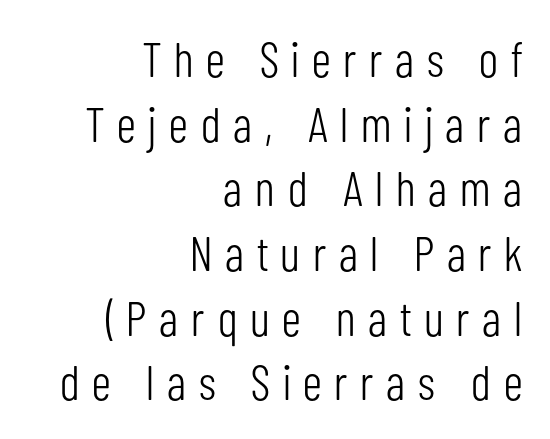
Grotesque or geometric, the face here clearly has no serifs. The baseline area is clear. A flush-right, rag-left setting is used for this passage. These lines sit exactly where default settings would place them.
